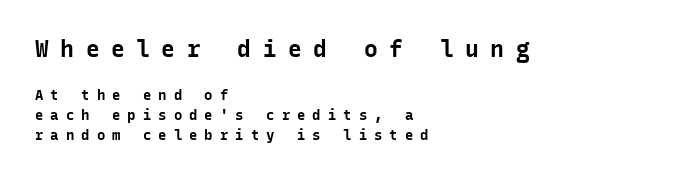
The block sitting higher on the canvas is the one with enlarged characters. The words here are not underlined. Each line starts at the same left margin while the right side varies. The letters are spread apart with noticeably loose tracking.
